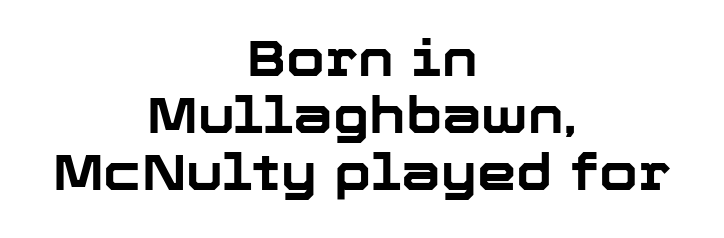
{"serif": "no", "italic": "no", "bold": "yes", "weight": "bold", "width": "normal", "stroke_contrast": "low", "x_height": "medium", "monospaced": "no", "underline": "no", "align": "center", "line_spacing": "tight", "line_spacing_ratio": 1.14, "letter_spacing": "normal", "letter_spacing_em": 0.0, "glyph_px": 50}
